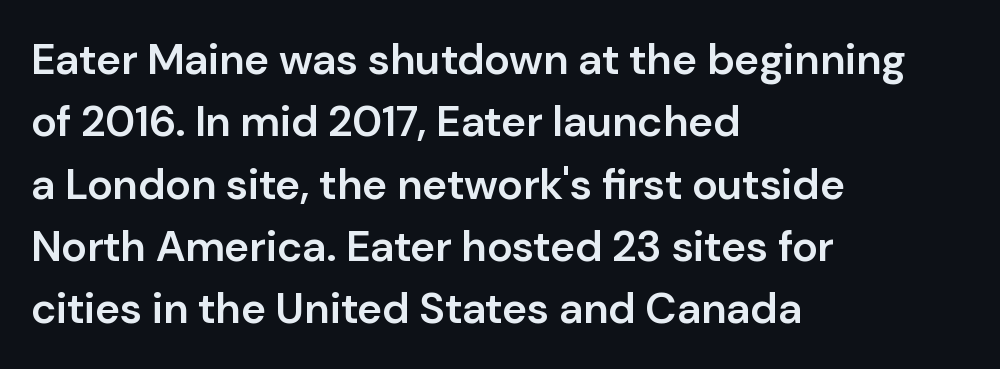
{"serif": "no", "italic": "no", "bold": "semi", "weight": "semibold", "width": "normal", "stroke_contrast": "low", "x_height": "medium", "monospaced": "no", "underline": "no", "align": "left", "line_spacing": "normal", "line_spacing_ratio": 1.45, "letter_spacing": "normal", "letter_spacing_em": 0.0, "glyph_px": 43}
